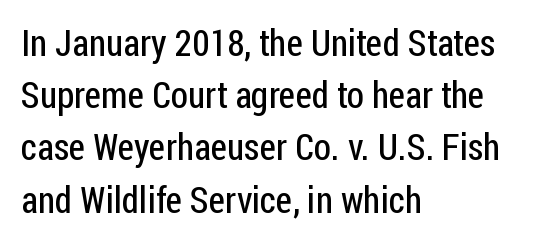
Q: Is the text bold? A: No.
Q: Is the text italic (slanted)? A: No, it is upright.
Q: Is the typeface a serif or a sans-serif typeface? A: Sans-serif.
Q: Is the text underlined? A: No.
Q: How is the paragraph aligned? A: Left-aligned.
Q: Is the spacing between letters normal or unusually wide? A: Normal.
Q: Is the spacing between lines tight, normal or loose? A: Normal.
Q: Width (condensed, normal, or wide)? A: Condensed.
Q: Stroke contrast? A: Low.
Q: x-height? A: Medium.
Q: Monospaced? A: No.
